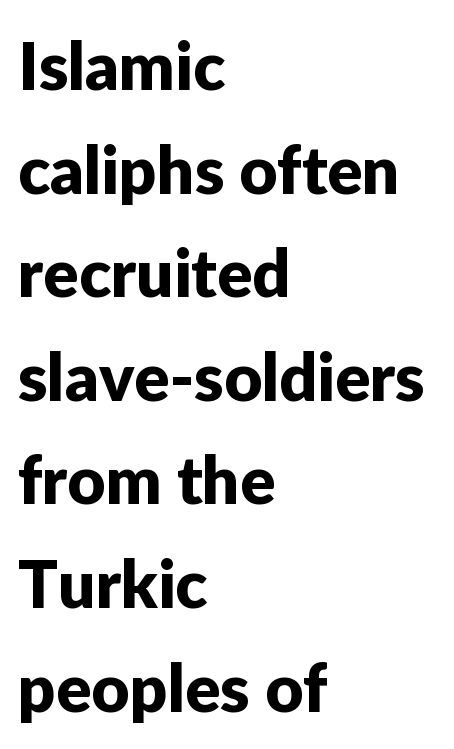
The font's upright variant was chosen for this text. Varying glyph widths throughout — classic text-font behaviour. All the whitespace from short lines collects on the right. Underlining? Definitely not there. The letterforms sit shoulder to shoulder at normal distance. Regular leading.
